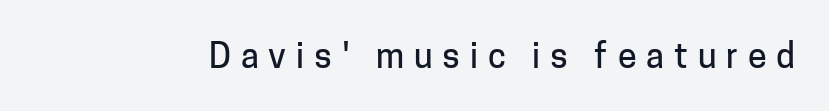
Q: Is the text italic (slanted)? A: No, it is upright.
Q: Is the typeface a serif or a sans-serif typeface? A: Sans-serif.
Q: Is the text underlined? A: No.
Q: Is the spacing between letters normal or unusually wide? A: Unusually wide.
Q: Width (condensed, normal, or wide)? A: Normal.
Q: Stroke contrast? A: Low.
Q: x-height? A: Medium.
Q: Monospaced? A: No.
